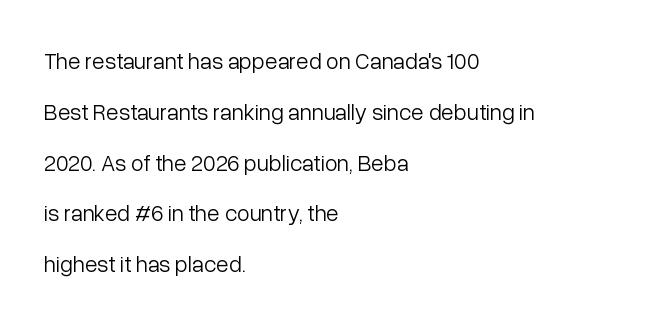
The image shows 23 px text type, upright; set left-aligned, loose line spacing (2.21x), normal letter spacing, not underlined.
